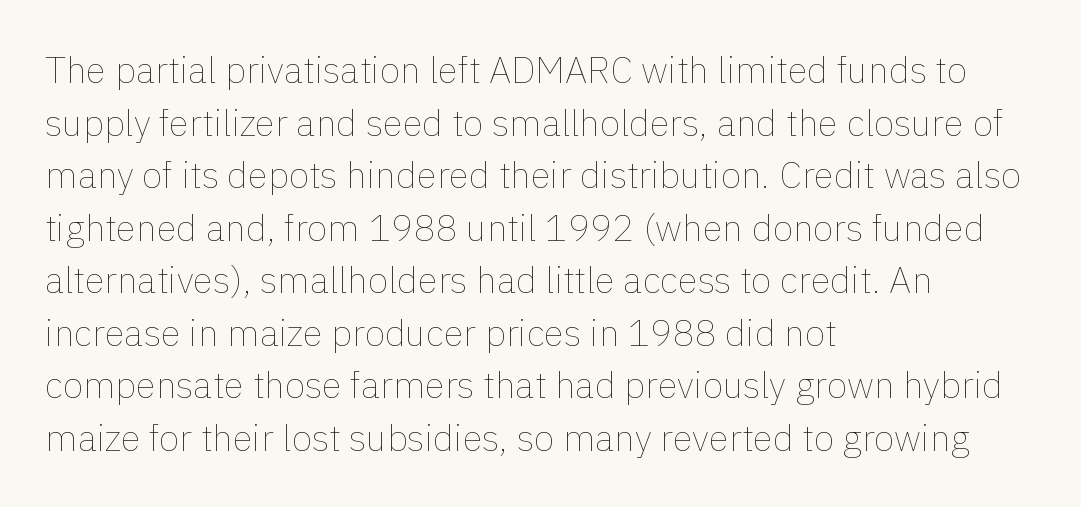
{"italic": "no", "bold": "no", "weight": "thin", "width": "normal", "x_height": "medium", "monospaced": "no", "underline": "no", "align": "left", "line_spacing": "normal", "line_spacing_ratio": 1.42, "letter_spacing": "normal", "letter_spacing_em": 0.0, "glyph_px": 37}
